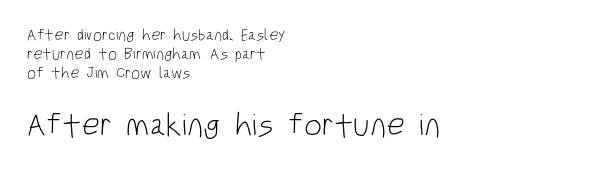
The image shows 32 px light, condensed sans-serif type, upright; set left-aligned, line spacing 1.18x, normal letter spacing, not underlined; the second (bottom) block is 2.0x larger; low stroke contrast and a large x-height.
